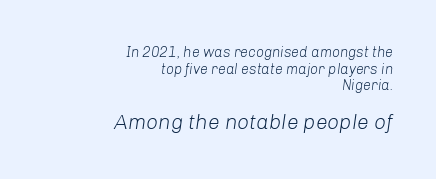
Honestly, the letter spacing is just normal — you wouldn't notice it. No letter is thick-stroked: the sample isn't bold. Where is the straight margin? On the right. In terms of posture, this sample is oblique. The later block is typeset at a bigger size than the earlier block.
